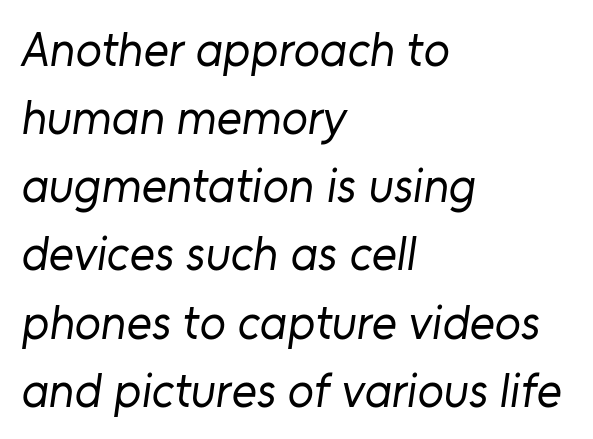
Horizontally, the lines are justified to the leading edge only. The rendering keeps characters at their native spacing. Heaviness? Minimal to ordinary, like unemphasized prose. Descenders hang freely into open space. Stroke terminals: plain, sans-serif.
